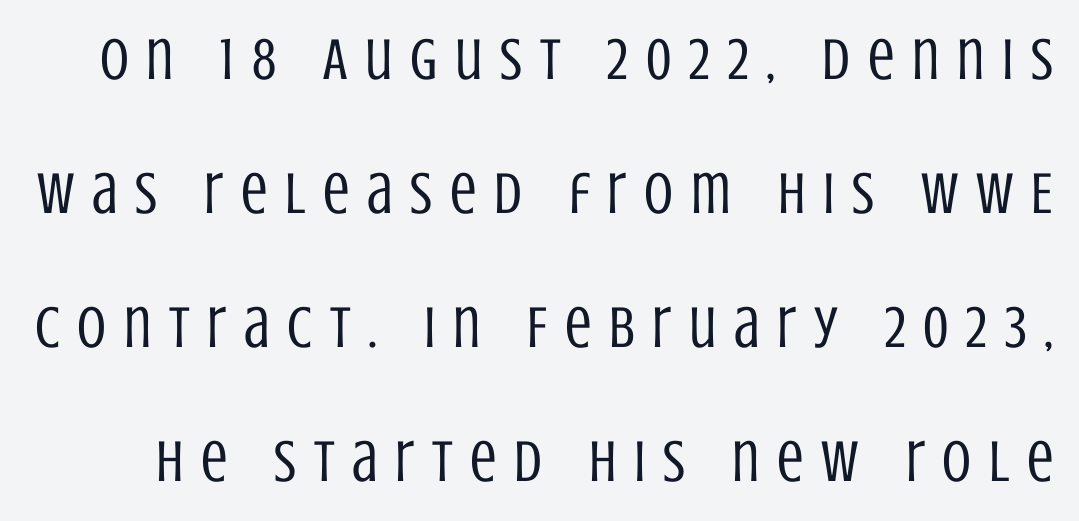
The image shows 59 px regular-weight, condensed sans-serif type, upright; set loose line spacing (2.27x), unusually wide letter spacing (+0.3 em), not underlined; low stroke contrast and a large x-height.
